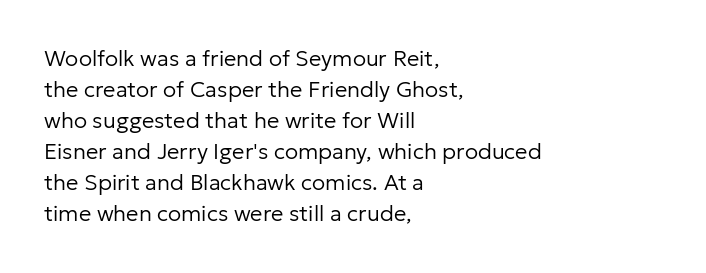
Q: Is the text bold? A: No.
Q: Is the text italic (slanted)? A: No, it is upright.
Q: Is the text underlined? A: No.
Q: How is the paragraph aligned? A: Left-aligned.
Q: Is the spacing between letters normal or unusually wide? A: Normal.
Q: Is the spacing between lines tight, normal or loose? A: Normal.
